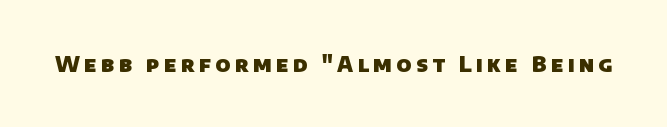
The image shows 21 px bold type; set unusually wide letter spacing (+0.21 em), not underlined.
